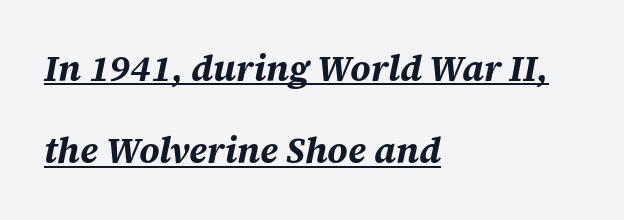
Proportional: the letters do not fall into vertical columns. Layout note: lines flush left. The glyphs are accompanied by a horizontal stroke just below them. This rendering leaves character spacing at its baseline value. It's the slanting kind of type.
